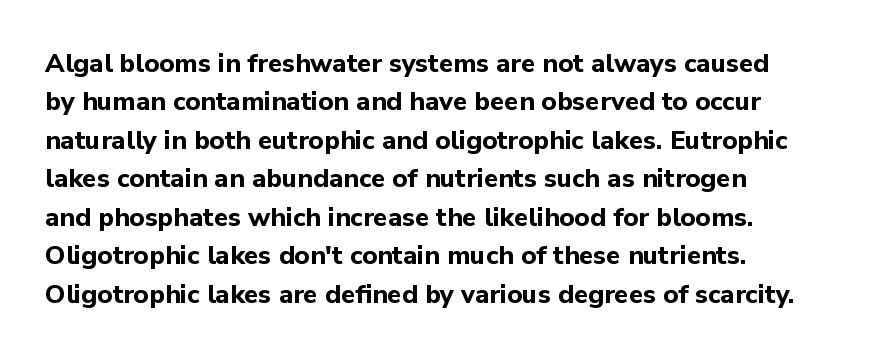
The image shows 26 px bold type, upright; set left-aligned, normal line spacing (1.48x), normal letter spacing, not underlined.
